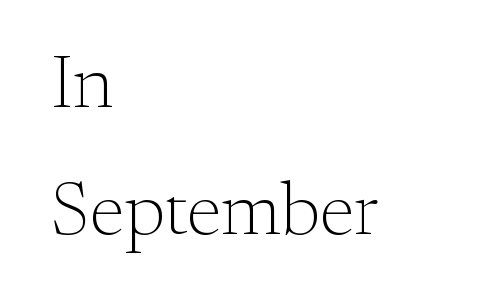
Looks like regular typesetting: each glyph gets only the width it needs. It's the straight-up-and-down kind of type. Here the glyphs are tracked normally, forming tight word shapes. Quick note: interline space is typical. Little horizontal feet cap the strokes, marking this as serif type. Caption: face not bold, strokes unweighted.
